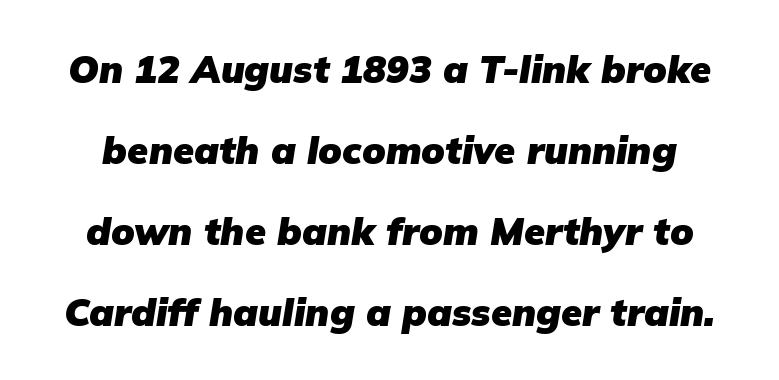
Q: Is the text bold? A: Yes.
Q: Is the text italic (slanted)? A: Yes, it leans right by about 9 degrees.
Q: Is the text underlined? A: No.
Q: Is the spacing between letters normal or unusually wide? A: Normal.
Q: Is the spacing between lines tight, normal or loose? A: Loose.
Q: Width (condensed, normal, or wide)? A: Normal.
Q: Stroke contrast? A: Low.
Q: x-height? A: Medium.
Q: Monospaced? A: No.
